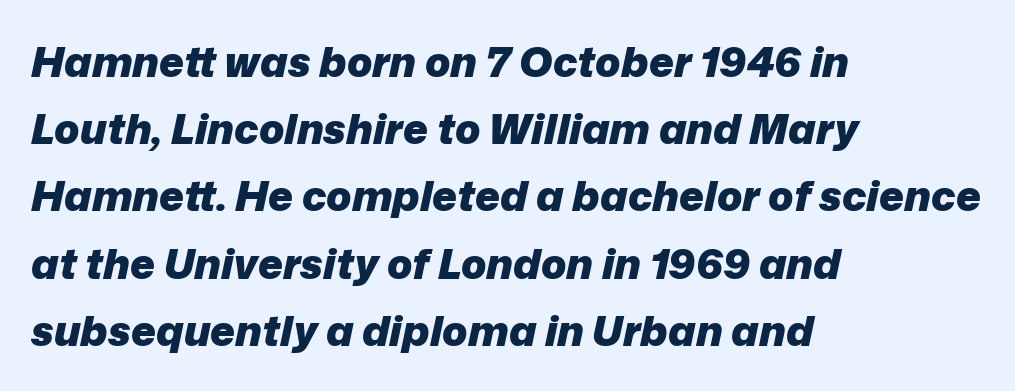
The image shows 42 px heavy type, italic (leaning right); set left-aligned, normal line spacing (1.6x), normal letter spacing, not underlined; low stroke contrast and a medium x-height.
